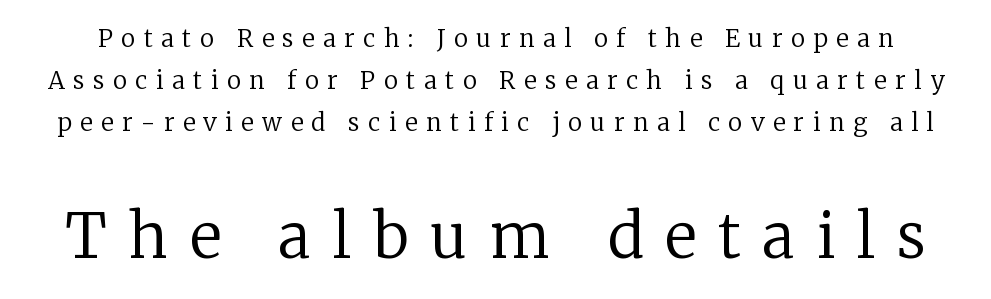
The image shows 61 px regular-weight serif type, upright; set line spacing 1.74x, unusually wide letter spacing (+0.36 em), not underlined; the second (bottom) block is 2.54x larger; low stroke contrast and a medium x-height.
